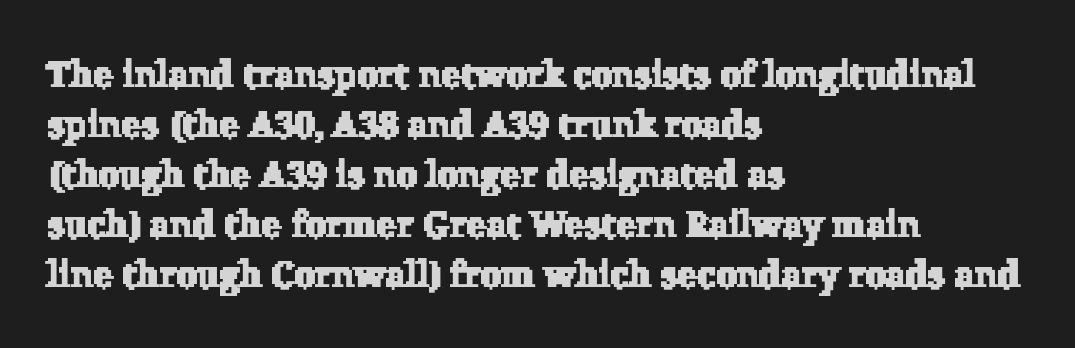
The image shows 37 px serif type; set left-aligned, normal line spacing (1.35x), normal letter spacing, not underlined; low stroke contrast and a medium x-height.
